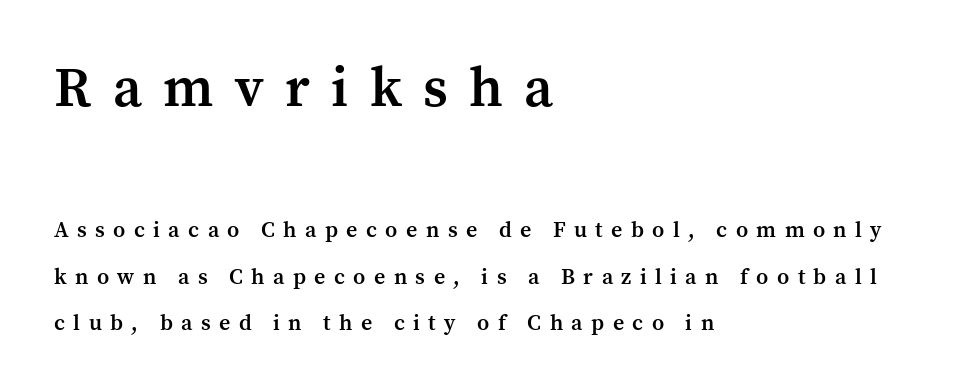
Q: Is the text bold? A: Semi-bold.
Q: Is the text italic (slanted)? A: No, it is upright.
Q: Is the typeface a serif or a sans-serif typeface? A: Serif.
Q: Is the text underlined? A: No.
Q: How is the paragraph aligned? A: Left-aligned.
Q: Is the spacing between letters normal or unusually wide? A: Unusually wide.
Q: Is the spacing between lines tight, normal or loose? A: Loose.
Q: Which block of text is set in a larger size, the first (top) or the second (bottom)? A: The first (top) one.
Q: Width (condensed, normal, or wide)? A: Normal.
Q: Stroke contrast? A: Medium.
Q: x-height? A: Medium.
Q: Monospaced? A: No.
